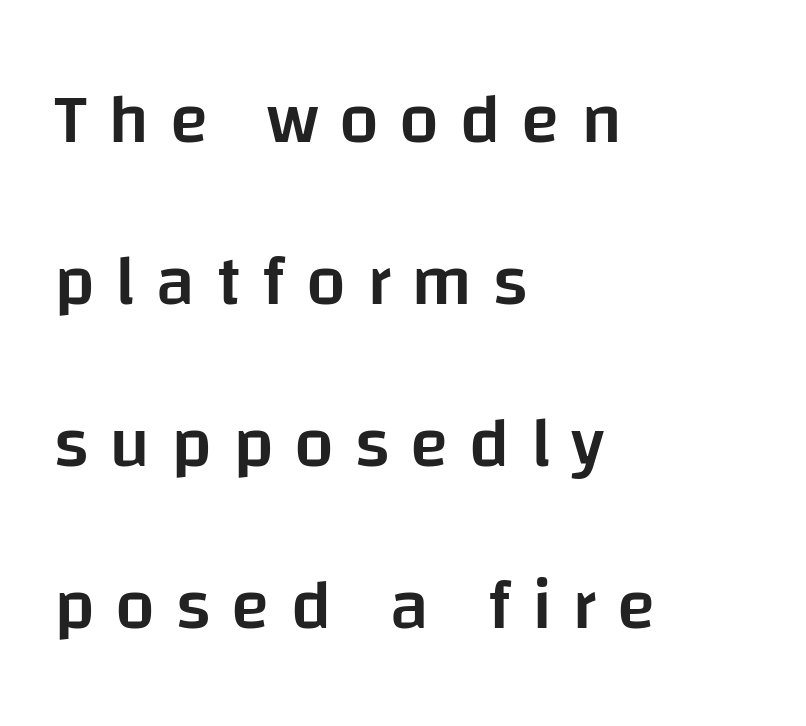
Lines of text with bare space underneath. Between one letter and the next there's a generous, obvious gap. Notice the wide empty band between every row — that's loose leading. Is the type bold? Partly — it's a semibold, heavier than regular but not fully bold.
